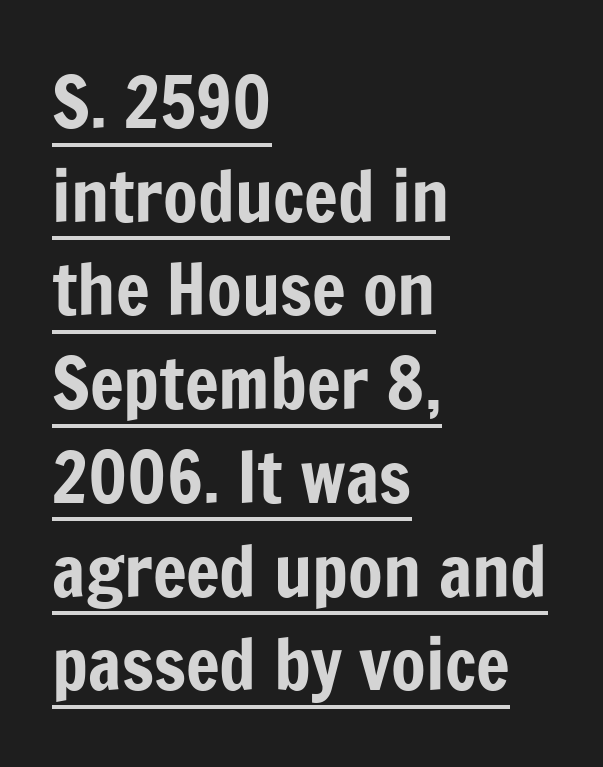
Q: Is the text italic (slanted)? A: No, it is upright.
Q: Is the typeface a serif or a sans-serif typeface? A: Sans-serif.
Q: Is the text underlined? A: Yes.
Q: How is the paragraph aligned? A: Left-aligned.
Q: Is the spacing between letters normal or unusually wide? A: Normal.
Q: Is the spacing between lines tight, normal or loose? A: Normal.
Q: Width (condensed, normal, or wide)? A: Condensed.
Q: Stroke contrast? A: Low.
Q: x-height? A: Medium.
Q: Monospaced? A: No.
